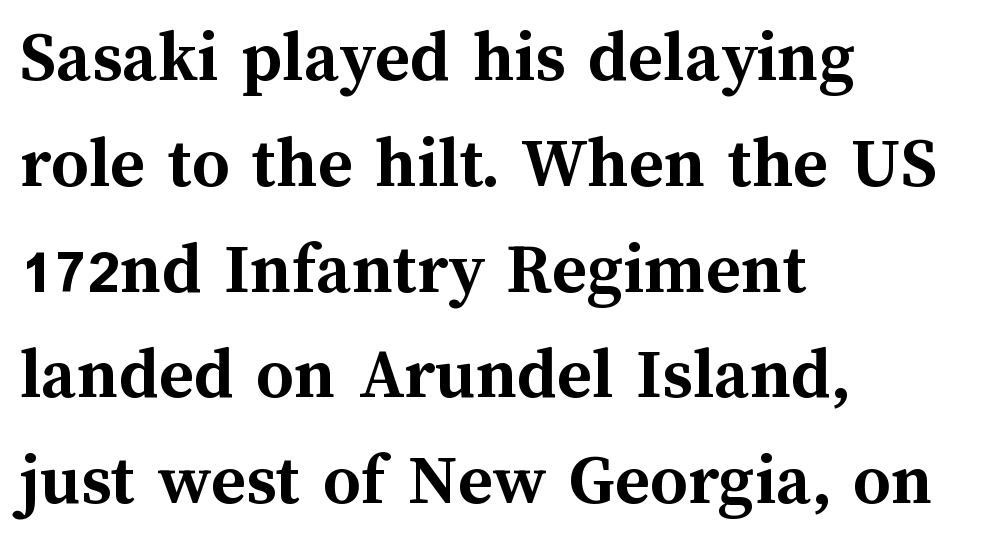
Check under the words: just untouched page. You can tell it's not italic because the verticals are truly vertical. Stroke thickness is high; the sample reads as a true bold. The text block is weighted toward the left margin, trailing off unevenly rightward.
